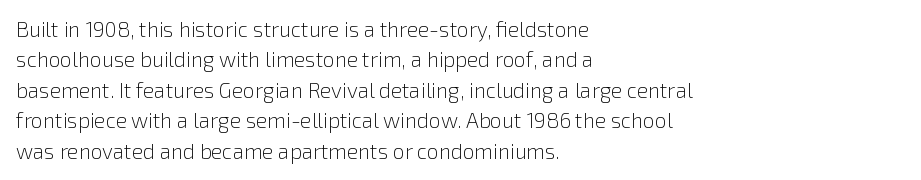
The image shows 21 px text type, upright; set left-aligned, normal line spacing (1.45x), normal letter spacing, not underlined.
